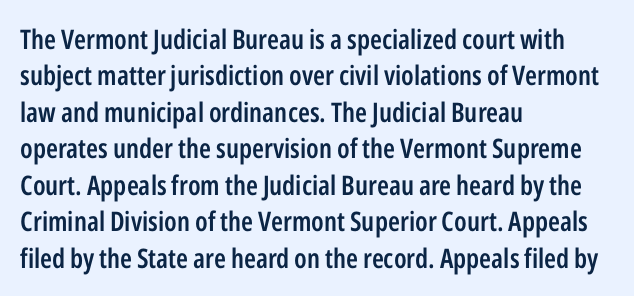
Q: Is the text bold? A: Semi-bold.
Q: Is the text italic (slanted)? A: No, it is upright.
Q: Is the text underlined? A: No.
Q: How is the paragraph aligned? A: Left-aligned.
Q: Is the spacing between letters normal or unusually wide? A: Normal.
Q: Is the spacing between lines tight, normal or loose? A: Normal.
